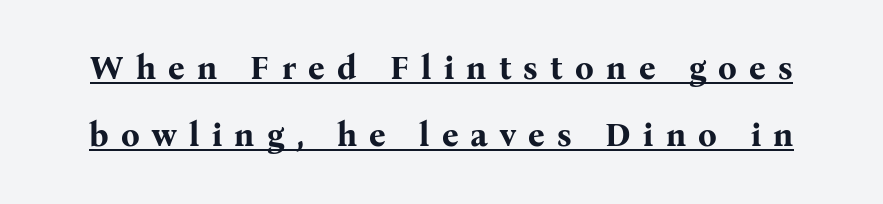
The image shows 33 px bold serif type, upright; set loose line spacing (2.04x), unusually wide letter spacing (+0.37 em), underlined; medium stroke contrast and a medium x-height.
